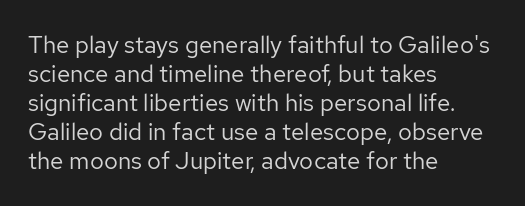
The strokes carry an ordinary text weight at most. Default kerning and tracking; the words read as compact shapes. The gap between lines stays unmarked. Does the lettering tilt? It doesn't — this is upright.
